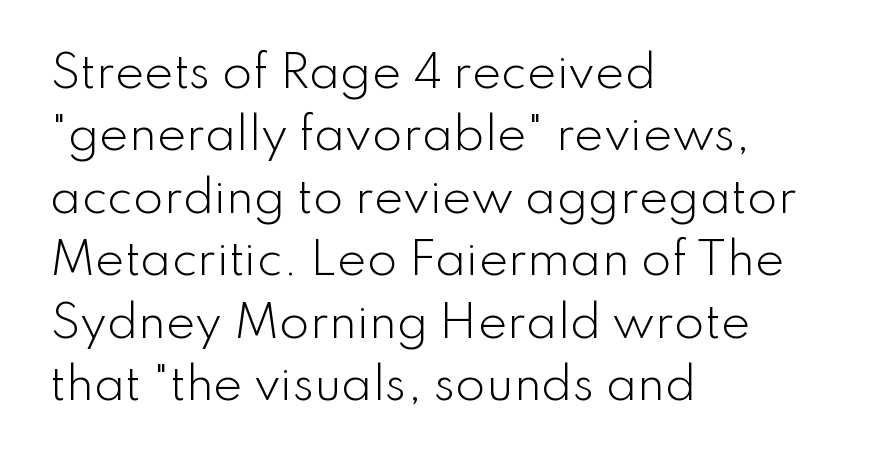
{"serif": "no", "italic": "no", "bold": "no", "weight": "light", "width": "normal", "stroke_contrast": "low", "x_height": "small", "monospaced": "no", "underline": "no", "align": "left", "line_spacing": "normal", "line_spacing_ratio": 1.42, "letter_spacing": "normal", "letter_spacing_em": 0.0, "glyph_px": 44}
